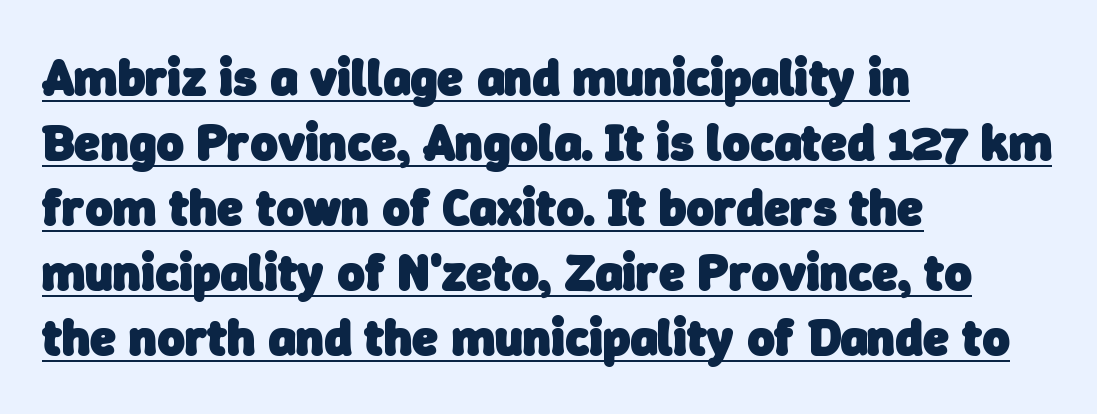
{"serif": "no", "bold": "yes", "weight": "heavy", "width": "normal", "stroke_contrast": "low", "x_height": "medium", "monospaced": "no", "underline": "yes", "align": "left", "line_spacing": "normal", "line_spacing_ratio": 1.25, "letter_spacing": "normal", "letter_spacing_em": 0.0, "glyph_px": 52}
